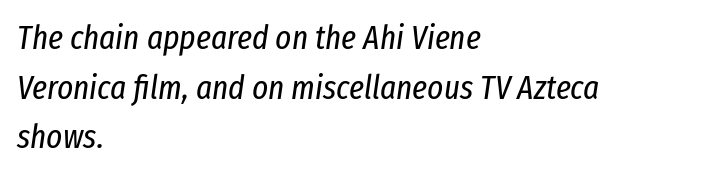
{"italic": "yes", "lean": "right", "slant_degrees": 8, "bold": "no", "weight": "regular", "width": "condensed", "stroke_contrast": "low", "x_height": "medium", "monospaced": "no", "underline": "no", "align": "left", "line_spacing": "normal", "line_spacing_ratio": 1.46, "letter_spacing": "normal", "letter_spacing_em": 0.0, "glyph_px": 34}
